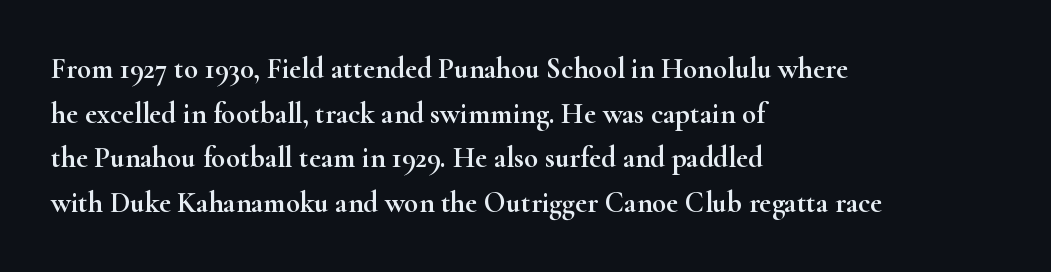
Honestly, the row spacing looks completely unremarkable. The space beneath each line is pristine and unruled. Each letter's strokes conclude with small projecting serifs. Style check: upright. No extra tracking has been applied to these lines.
